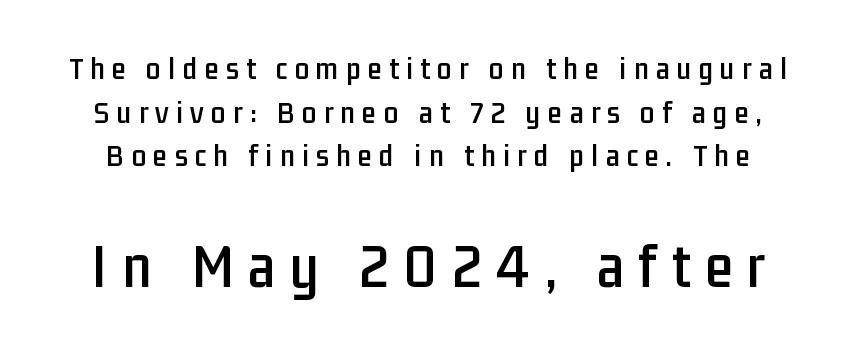
The image shows 63 px condensed sans-serif type, upright; set normal line spacing (1.36x), unusually wide letter spacing (+0.23 em), not underlined; the second (bottom) block is 1.97x larger; low stroke contrast and a medium x-height.
